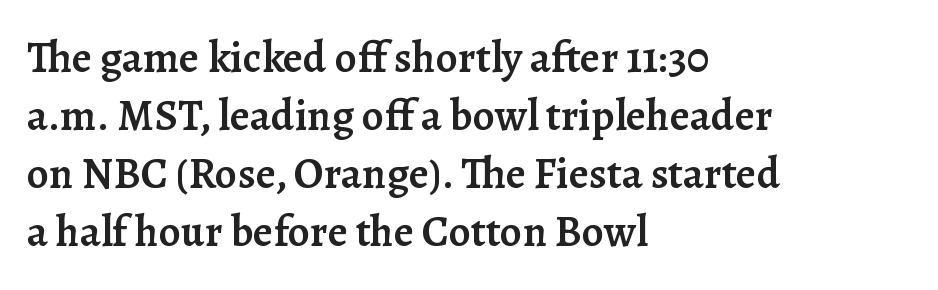
The setting favours the left margin, as ordinary paragraphs usually do. The glyphs are unaccompanied by any horizontal stroke below them. Check where the strokes stop: tiny serifs finish them off. Honestly, the row spacing looks completely unremarkable.
